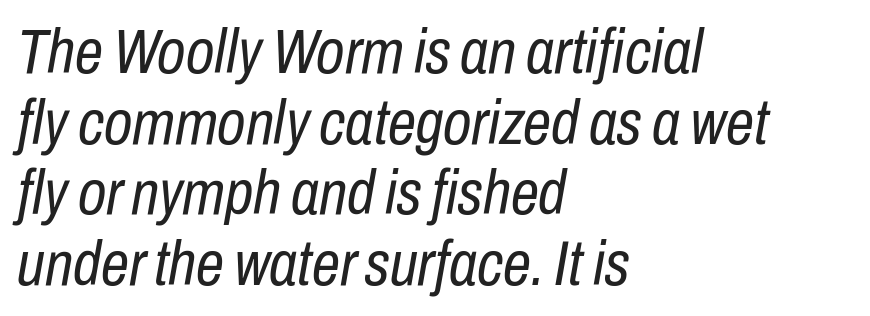
The image shows 63 px regular-weight, condensed type, italic (leaning right); set left-aligned, tight line spacing (1.12x), normal letter spacing, not underlined; low stroke contrast and a medium x-height.
